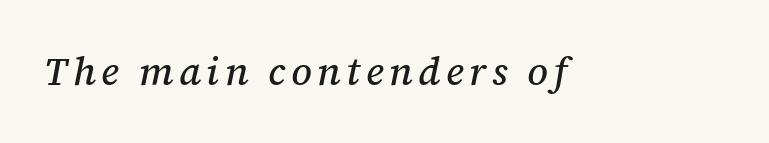
{"serif": "yes", "italic": "yes", "lean": "right", "slant_degrees": 12, "width": "normal", "stroke_contrast": "medium", "x_height": "medium", "monospaced": "no", "underline": "no", "glyph_px": 39}
